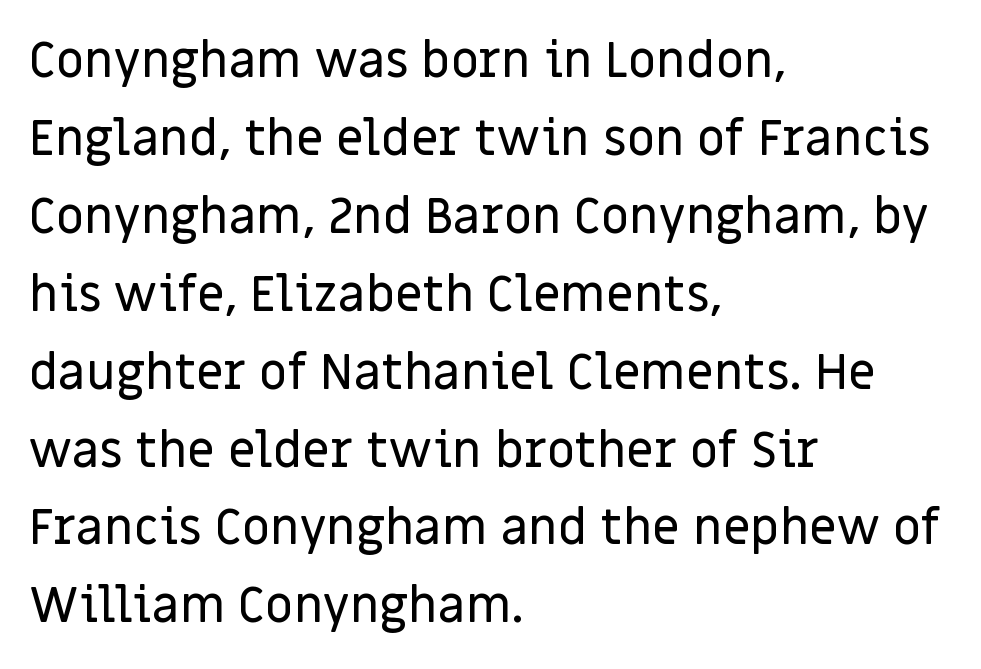
The image shows 49 px sans-serif type, upright; set left-aligned, normal line spacing (1.59x), normal letter spacing, not underlined; low stroke contrast and a large x-height.
